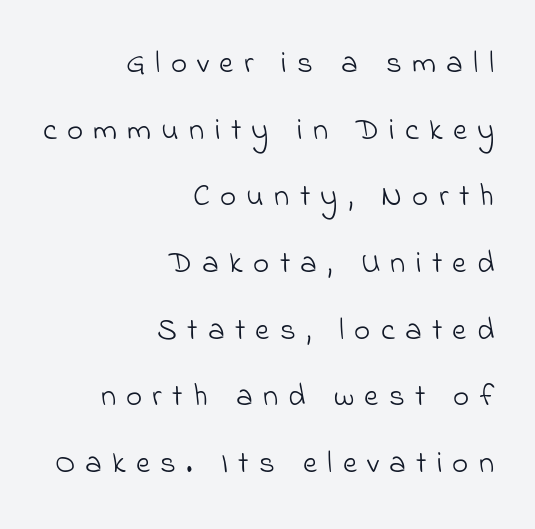
{"serif": "no", "bold": "no", "weight": "light", "width": "normal", "stroke_contrast": "low", "x_height": "small", "monospaced": "no", "underline": "no", "align": "right", "line_spacing": "loose", "line_spacing_ratio": 2.15, "letter_spacing": "wide", "letter_spacing_em": 0.33, "glyph_px": 31}
